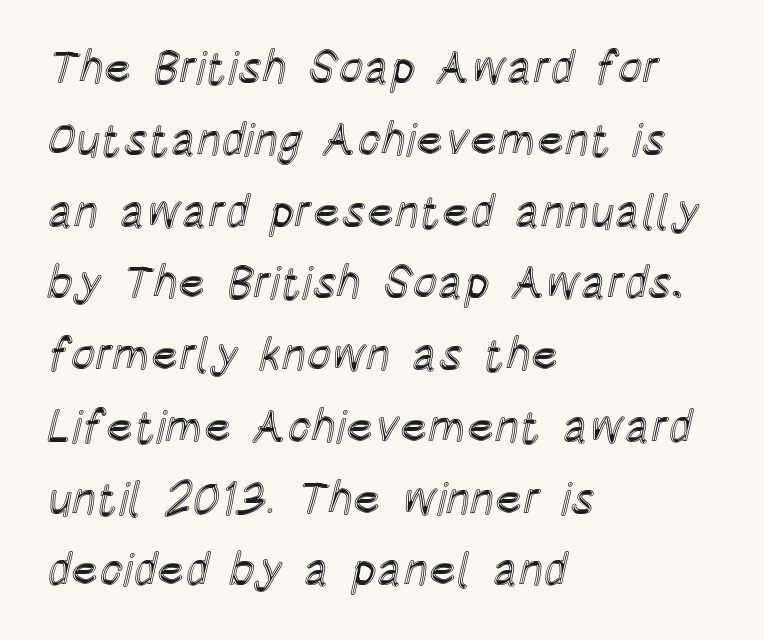
{"width": "condensed", "x_height": "large", "monospaced": "no", "underline": "no", "align": "left", "line_spacing": "normal", "line_spacing_ratio": 1.56, "letter_spacing": "normal", "letter_spacing_em": 0.0, "glyph_px": 46}
